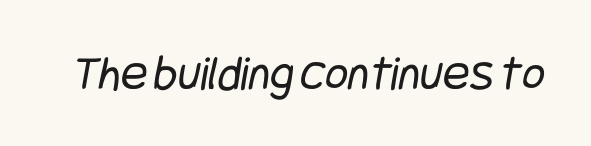
{"serif": "no", "bold": "no", "weight": "regular", "width": "condensed", "stroke_contrast": "low", "x_height": "large", "underline": "no", "letter_spacing": "normal", "letter_spacing_em": 0.0, "glyph_px": 50}
